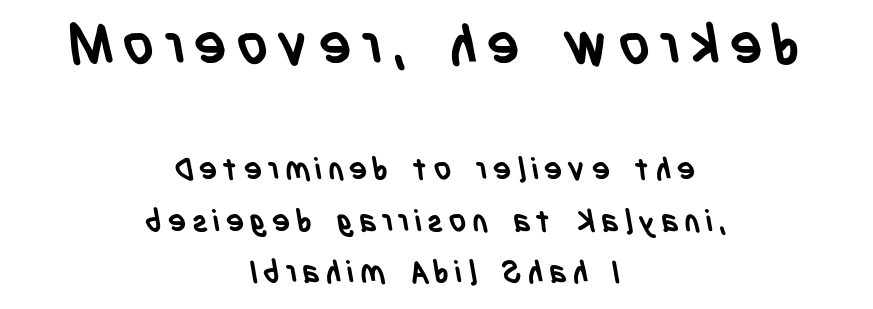
{"serif": "no", "bold": "yes", "weight": "semibold", "width": "condensed", "stroke_contrast": "low", "x_height": "large", "monospaced": "no", "underline": "no", "align": "center", "line_spacing": "normal", "line_spacing_ratio": 1.66, "larger_block": "first", "size_ratio": 1.77, "glyph_px": 55}
